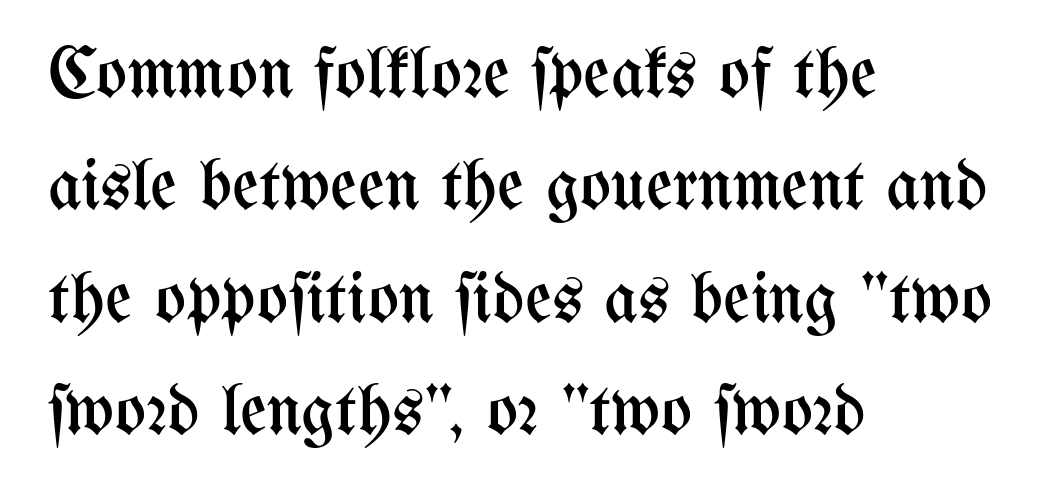
The image shows 73 px regular-weight, condensed type, upright; set left-aligned, normal line spacing (1.54x), normal letter spacing, not underlined; medium stroke contrast and a medium x-height.
